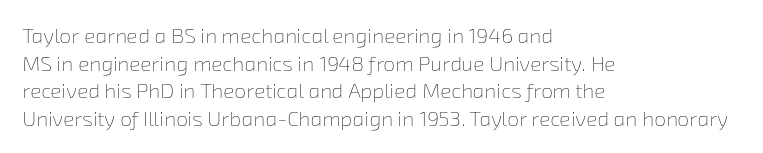
Q: Is the text bold? A: No.
Q: Is the text underlined? A: No.
Q: How is the paragraph aligned? A: Left-aligned.
Q: Is the spacing between letters normal or unusually wide? A: Normal.
Q: Is the spacing between lines tight, normal or loose? A: Normal.
